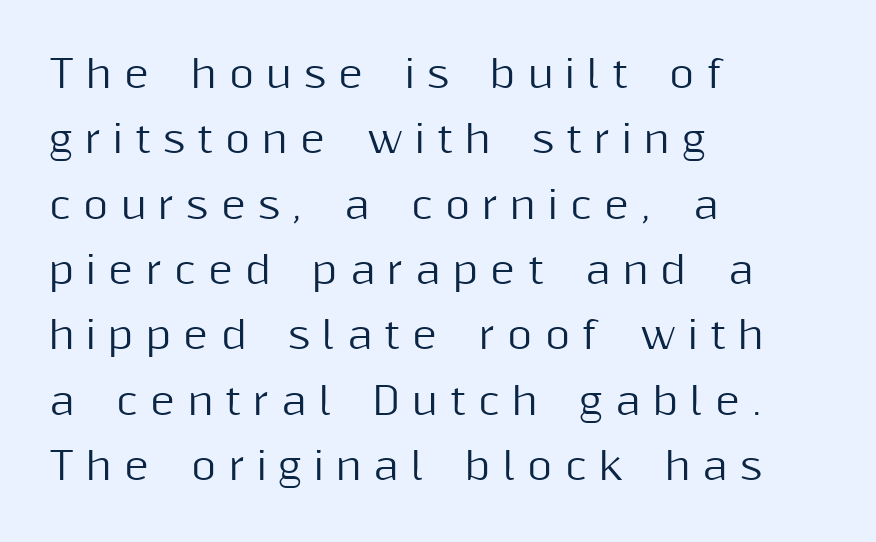
The image shows 38 px sans-serif type, upright; set left-aligned, line spacing 1.72x, unusually wide letter spacing (+0.32 em), not underlined; medium stroke contrast and a medium x-height.
